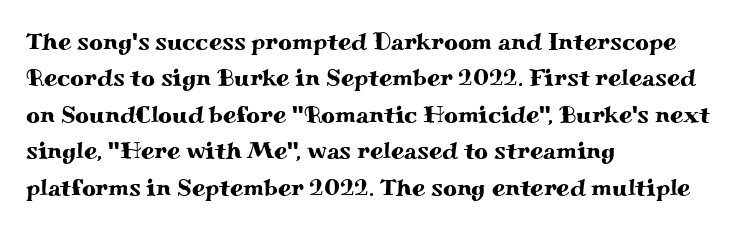
{"italic": "no", "underline": "no", "align": "left", "line_spacing": "normal", "line_spacing_ratio": 1.52, "letter_spacing": "normal", "letter_spacing_em": 0.0, "glyph_px": 24}
